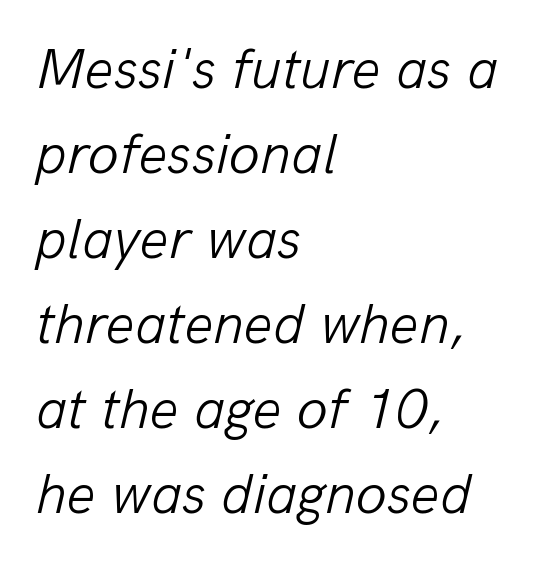
Q: Is the text bold? A: No.
Q: Is the text italic (slanted)? A: Yes, it leans right by about 13 degrees.
Q: Is the text underlined? A: No.
Q: How is the paragraph aligned? A: Left-aligned.
Q: Is the spacing between letters normal or unusually wide? A: Normal.
Q: Is the spacing between lines tight, normal or loose? A: Normal.
Q: Width (condensed, normal, or wide)? A: Normal.
Q: Stroke contrast? A: Low.
Q: x-height? A: Medium.
Q: Monospaced? A: No.
